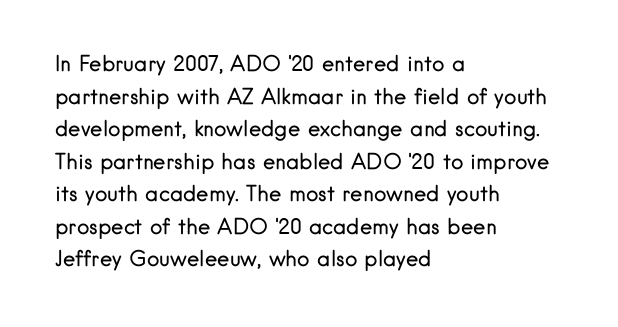
{"italic": "no", "bold": "no", "underline": "no", "align": "left", "line_spacing": "normal", "line_spacing_ratio": 1.55, "letter_spacing": "normal", "letter_spacing_em": 0.0, "glyph_px": 21}
